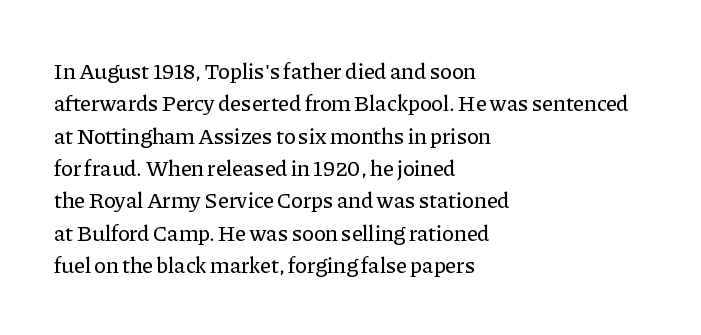
Q: Is the text italic (slanted)? A: No, it is upright.
Q: Is the text underlined? A: No.
Q: How is the paragraph aligned? A: Left-aligned.
Q: Is the spacing between letters normal or unusually wide? A: Normal.
Q: Is the spacing between lines tight, normal or loose? A: Normal.
